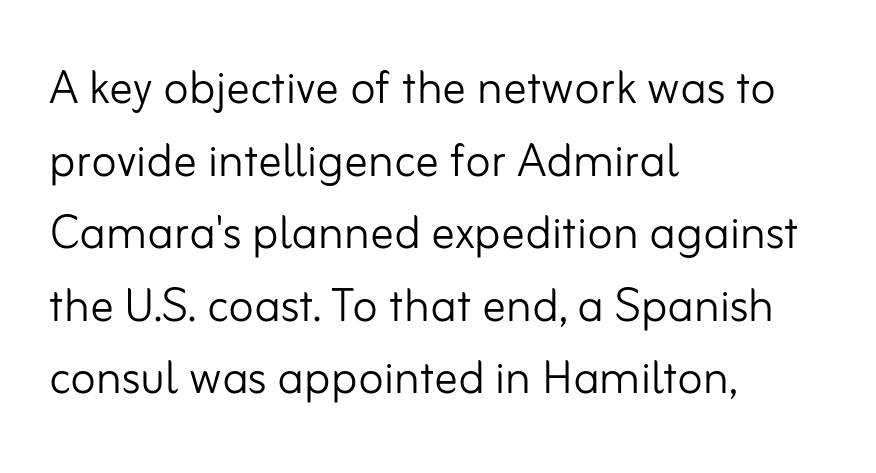
The image shows 59 px light sans-serif type, upright; set left-aligned, line spacing 1.23x, normal letter spacing, not underlined; low stroke contrast and a small x-height.
